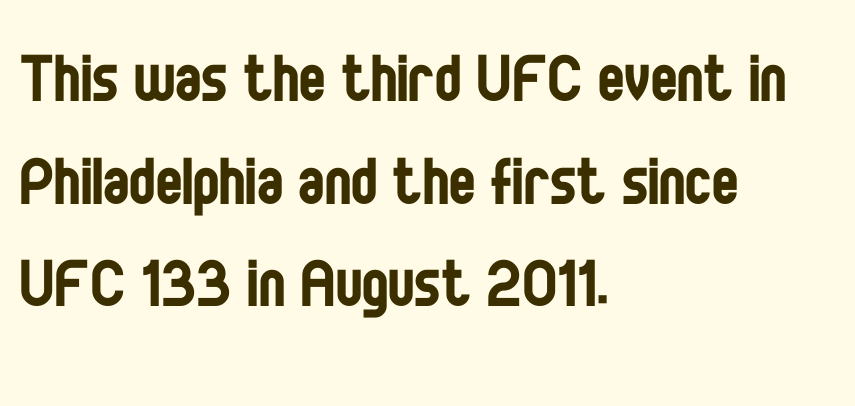
A typesetter would call this zero additional tracking. All the whitespace from short lines collects on the right. Regular leading. These lines were composed using upright roman letters. No word sits above an underline.
